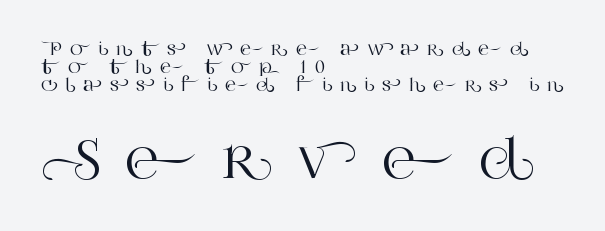
Q: Is the text italic (slanted)? A: No, it is upright.
Q: Is the typeface a serif or a sans-serif typeface? A: Serif.
Q: Is the text underlined? A: No.
Q: How is the paragraph aligned? A: Left-aligned.
Q: Is the spacing between letters normal or unusually wide? A: Unusually wide.
Q: Is the spacing between lines tight, normal or loose? A: Tight.
Q: Which block of text is set in a larger size, the first (top) or the second (bottom)? A: The second (bottom) one.
Q: Width (condensed, normal, or wide)? A: Normal.
Q: Stroke contrast? A: High.
Q: x-height? A: Large.
Q: Monospaced? A: No.
